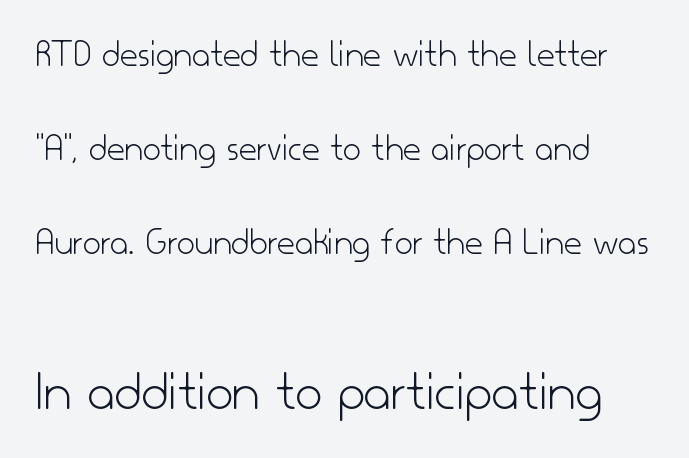
This is sans-serif lettering, the kind often seen on screens and signage. Every character sits straight up, as roman type does. This sample is left-justified, so line endings fall wherever the words run out. The words here are not underlined. This sample has the flowing, uneven cadence of proportional lettering. The letterforms sit shoulder to shoulder at normal distance.
